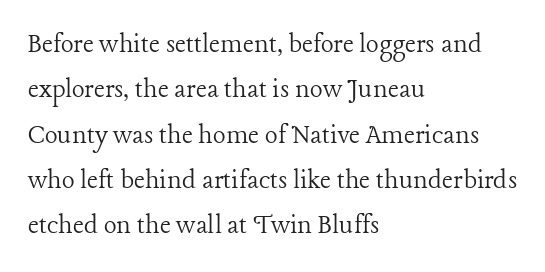
Q: Is the text bold? A: No.
Q: Is the text italic (slanted)? A: No, it is upright.
Q: Is the typeface a serif or a sans-serif typeface? A: Serif.
Q: Is the text underlined? A: No.
Q: How is the paragraph aligned? A: Left-aligned.
Q: Is the spacing between letters normal or unusually wide? A: Normal.
Q: Is the spacing between lines tight, normal or loose? A: Normal.
Q: Width (condensed, normal, or wide)? A: Normal.
Q: Stroke contrast? A: Low.
Q: x-height? A: Medium.
Q: Monospaced? A: No.
